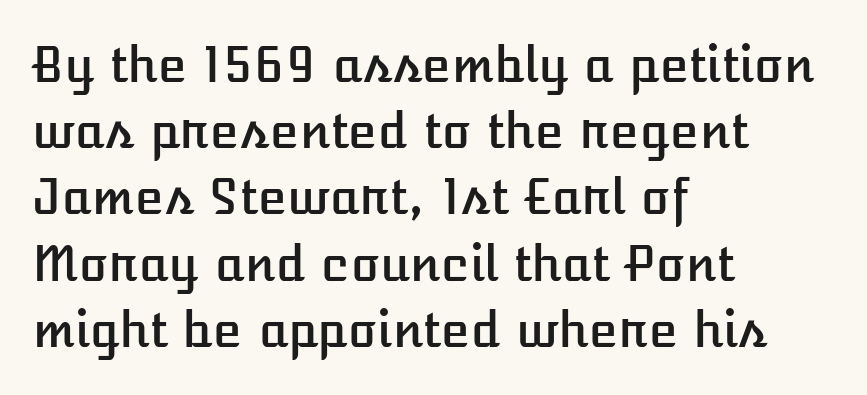
Q: Is the text italic (slanted)? A: No, it is upright.
Q: Is the text underlined? A: No.
Q: How is the paragraph aligned? A: Left-aligned.
Q: Is the spacing between letters normal or unusually wide? A: Normal.
Q: Is the spacing between lines tight, normal or loose? A: Normal.
Q: Width (condensed, normal, or wide)? A: Normal.
Q: Stroke contrast? A: Low.
Q: x-height? A: Medium.
Q: Monospaced? A: No.
